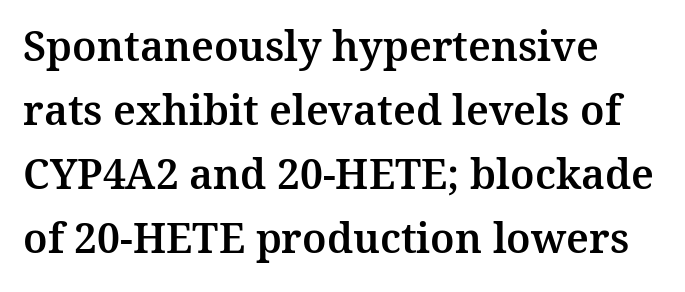
Stroke terminals: seriffed. The passage shown is typed in a proportional face where columns would drift. Does the leading feel generous? No, just average. The font's upright variant was chosen for this text. Glyph-to-glyph distance matches everyday printed text. Rule under the text: the space is simply empty.
